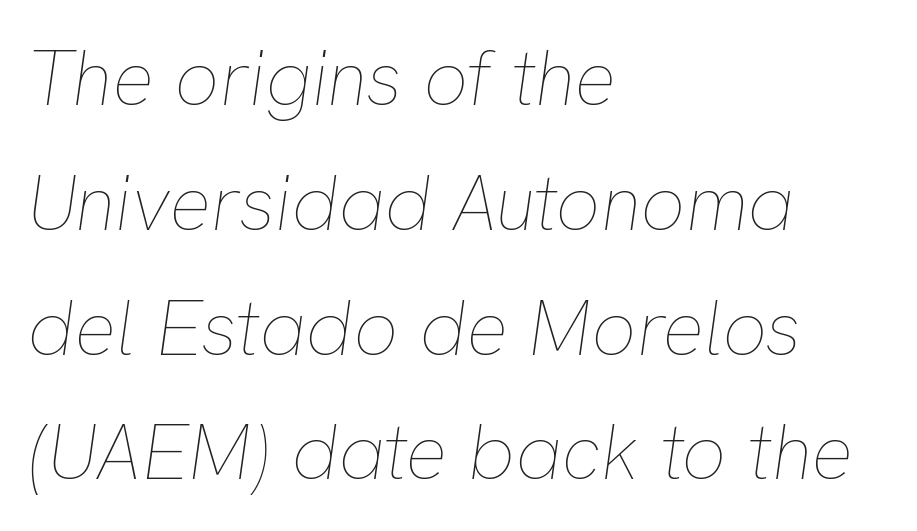
Horizontal bands of white between lines are of average thickness. These lines are rendered in a variable-pitch font. The lines are quadded left. The string is rendered with underlining switched off.
